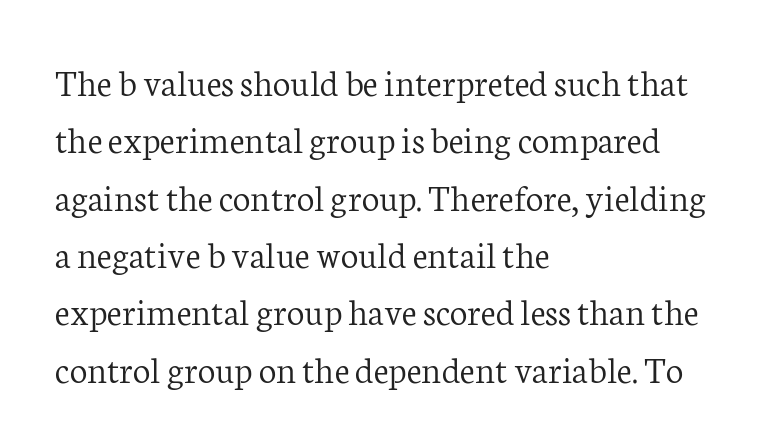
Q: Is the text bold? A: No.
Q: Is the text italic (slanted)? A: No, it is upright.
Q: Is the typeface a serif or a sans-serif typeface? A: Serif.
Q: Is the text underlined? A: No.
Q: How is the paragraph aligned? A: Left-aligned.
Q: Is the spacing between letters normal or unusually wide? A: Normal.
Q: Is the spacing between lines tight, normal or loose? A: Normal.
Q: Width (condensed, normal, or wide)? A: Normal.
Q: Stroke contrast? A: Low.
Q: x-height? A: Medium.
Q: Monospaced? A: No.
